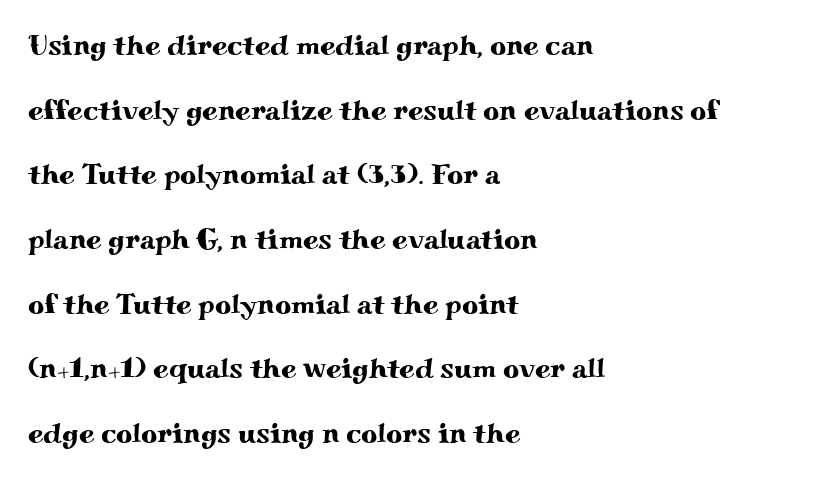
Q: Is the text italic (slanted)? A: No, it is upright.
Q: Is the typeface a serif or a sans-serif typeface? A: Serif.
Q: Is the text underlined? A: No.
Q: How is the paragraph aligned? A: Left-aligned.
Q: Is the spacing between letters normal or unusually wide? A: Normal.
Q: Is the spacing between lines tight, normal or loose? A: Loose.
Q: Width (condensed, normal, or wide)? A: Wide.
Q: Stroke contrast? A: Medium.
Q: x-height? A: Small.
Q: Monospaced? A: No.
